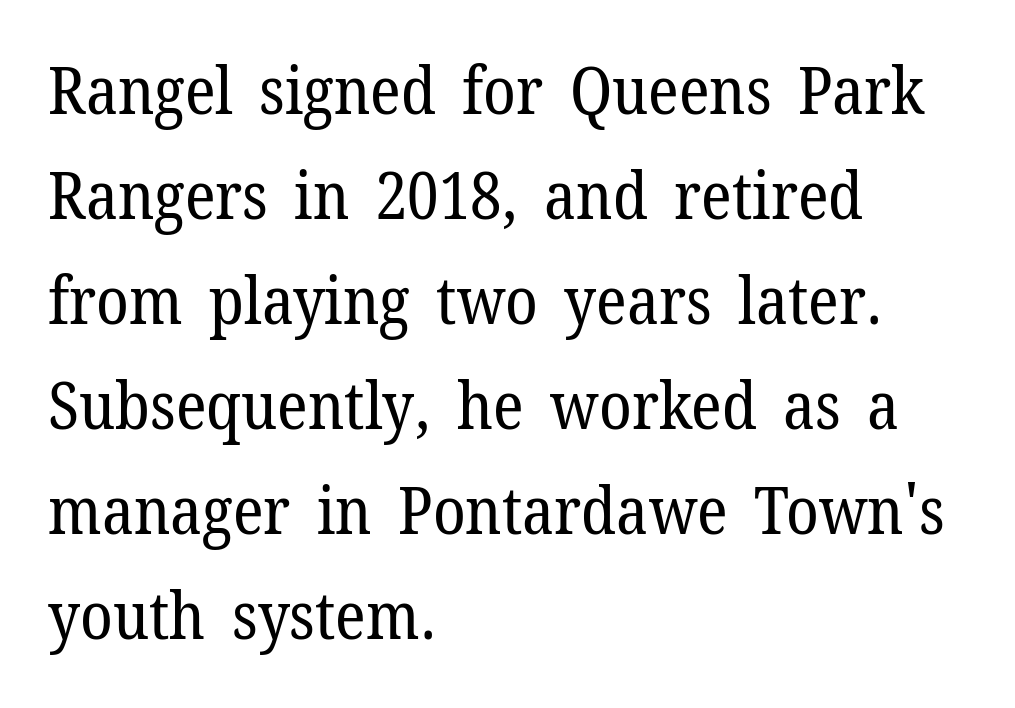
Q: Is the text bold? A: No.
Q: Is the text italic (slanted)? A: No, it is upright.
Q: Is the typeface a serif or a sans-serif typeface? A: Serif.
Q: Is the text underlined? A: No.
Q: How is the paragraph aligned? A: Left-aligned.
Q: Is the spacing between letters normal or unusually wide? A: Normal.
Q: Is the spacing between lines tight, normal or loose? A: Normal.
Q: Width (condensed, normal, or wide)? A: Normal.
Q: Stroke contrast? A: Low.
Q: x-height? A: Medium.
Q: Monospaced? A: No.
